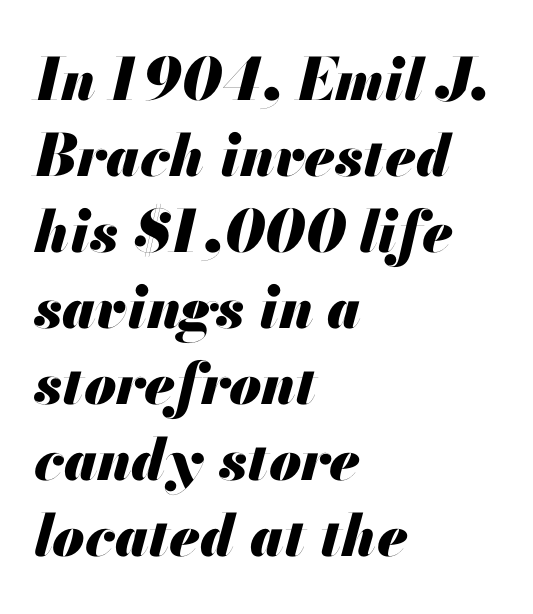
The face used here has a pronounced slope to its letters. Glyph-to-glyph distance matches everyday printed text. Leftover space on each line is placed entirely after the last word. These lines carry a lot of weight — the face is fully bold. These lines are rendered in a variable-pitch font.
